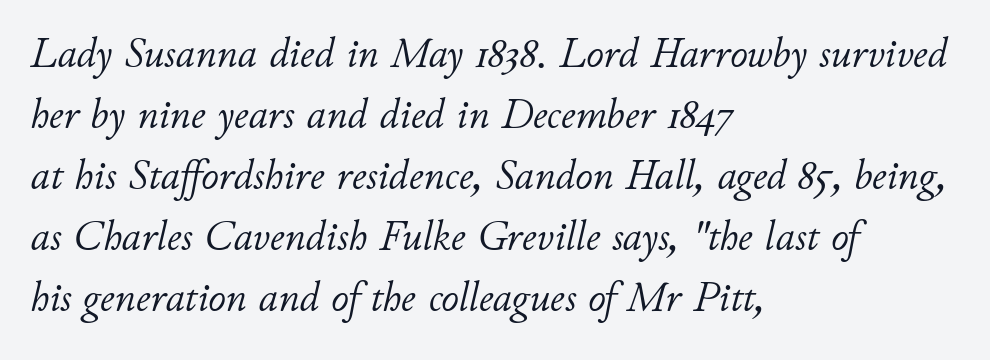
A student would call this left alignment; a typographer would say flush left, rag right. There is no visible air inserted between adjacent glyphs. The face used here is proportionally spaced, like ordinary book or web type. Words float on clear page, feet unadorned. The weight tops out at a normal text grade.
